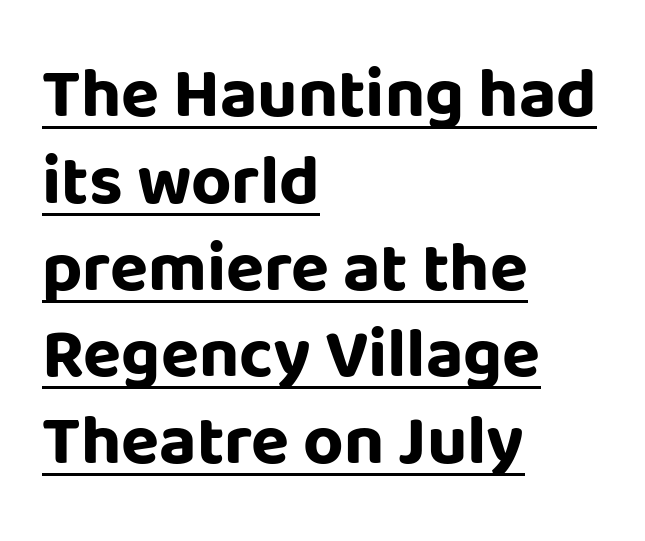
The image shows 70 px bold sans-serif type, upright; set left-aligned, line spacing 1.24x, normal letter spacing, underlined; low stroke contrast and a large x-height.
